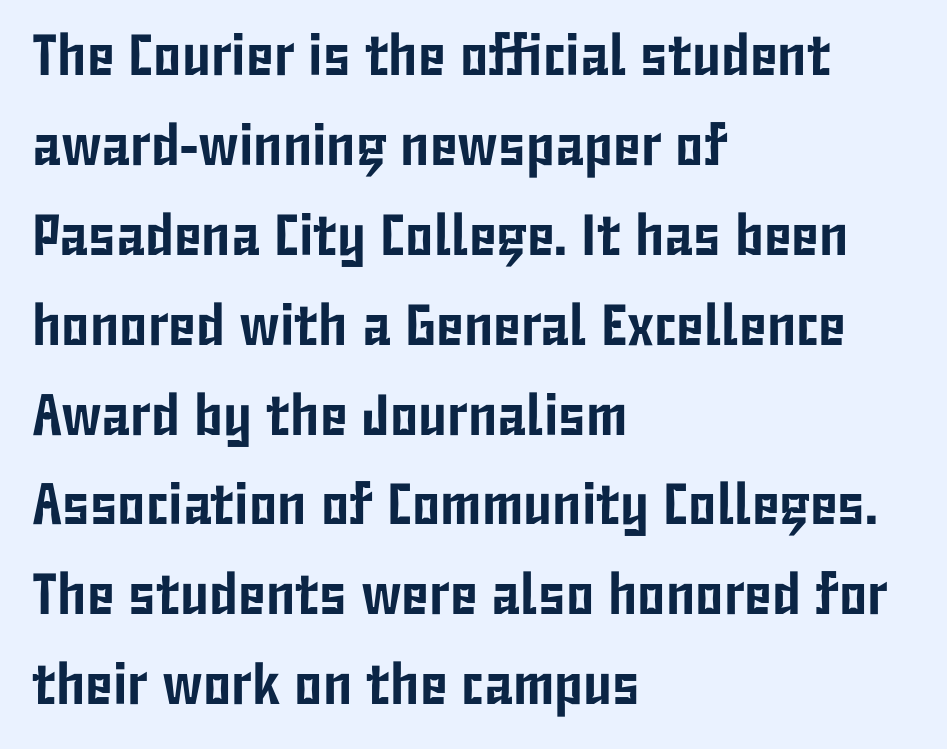
The paragraph shown leans on its left margin. This sample uses an upright cut, with every glyph sitting square on the baseline. Unmarked baselines from the first word to the last. Examine the stroke ends and you'll find no serifs.
